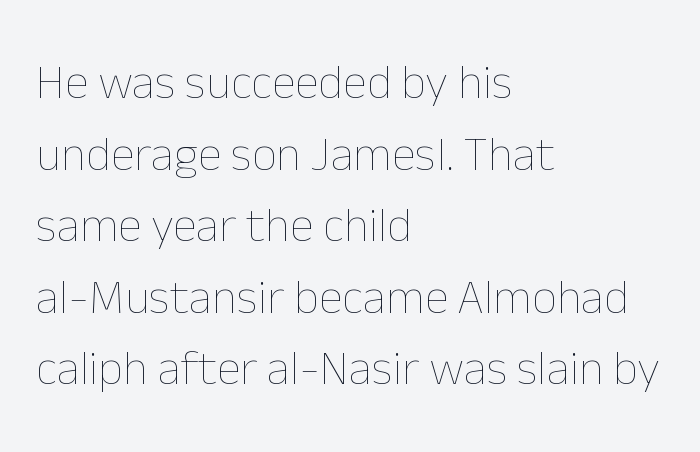
Q: Is the text bold? A: No.
Q: Is the text italic (slanted)? A: No, it is upright.
Q: Is the text underlined? A: No.
Q: How is the paragraph aligned? A: Left-aligned.
Q: Is the spacing between letters normal or unusually wide? A: Normal.
Q: Is the spacing between lines tight, normal or loose? A: Normal.
Q: Width (condensed, normal, or wide)? A: Normal.
Q: Stroke contrast? A: Low.
Q: x-height? A: Medium.
Q: Monospaced? A: No.
